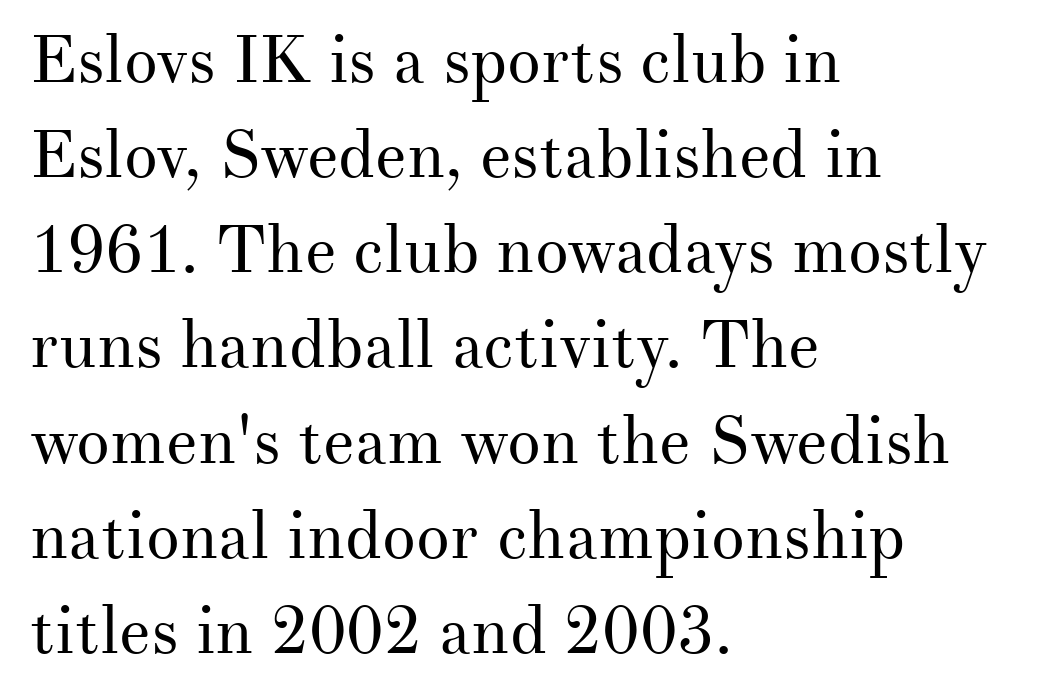
Observe the ordinary spacing: letters are neighbours, not strangers. The passage shown is typeset with a serif family. Check the space under the baseline: it is left empty. Upright lettering throughout.
